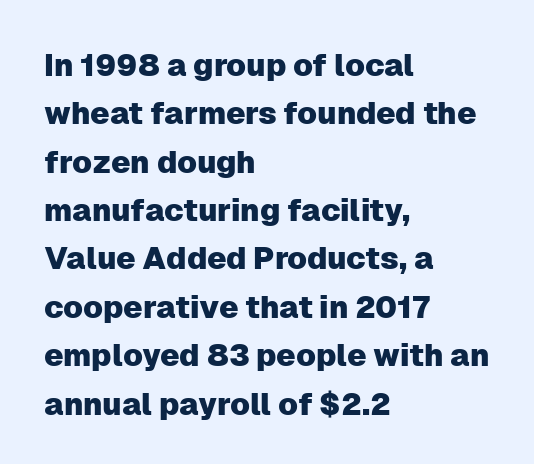
Is there much room between lines? A standard amount, neither cramped nor airy. Style check: upright. The letterforms sit shoulder to shoulder at normal distance. Horizontally, the lines are justified to the leading edge only. Nothing sits at the stroke ends, so this counts as sans-serif.
